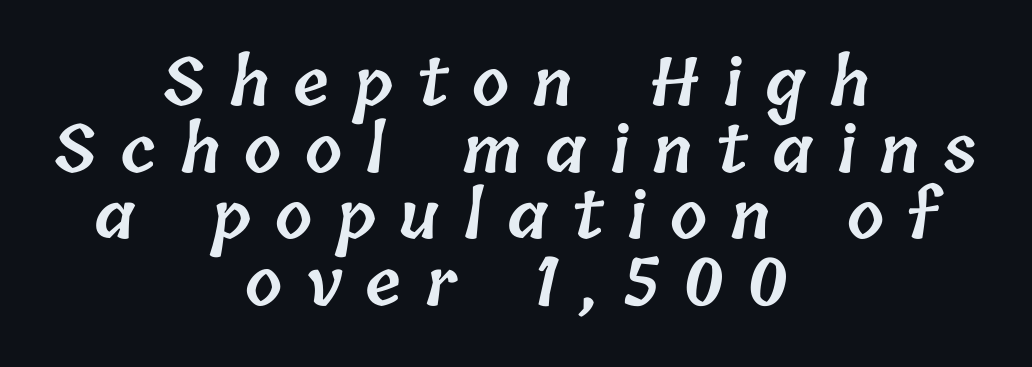
Compared with typical body copy, the letter spacing here is much looser. Caption: semibold face, moderately heavy strokes. The baseline area is clear. The lines are quadded center. The block of text is dense from top to bottom, with scant space between rows.
